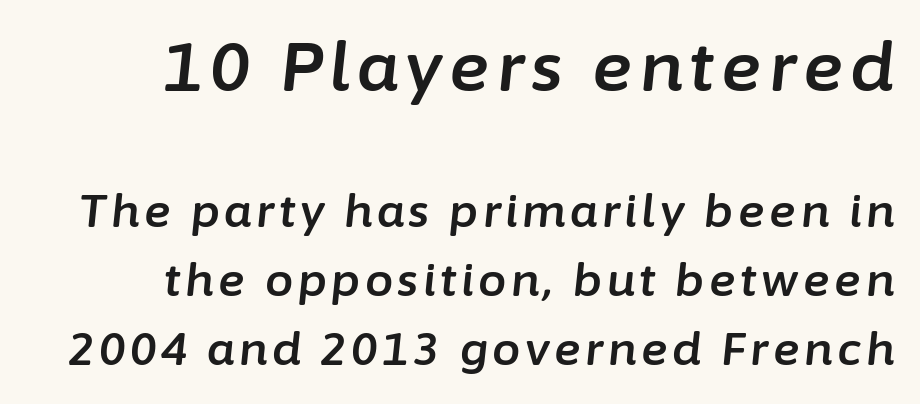
The image shows 68 px text type, italic (leaning right); set right-aligned, normal line spacing (1.53x), not underlined; the first (top) block is 1.51x larger; low stroke contrast and a medium x-height.
